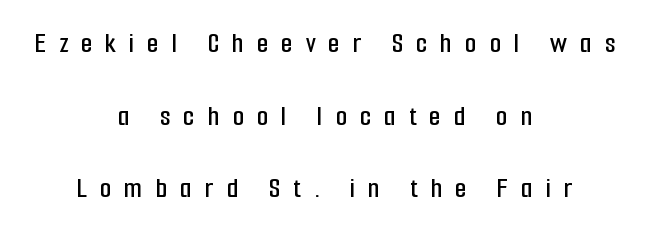
{"serif": "no", "italic": "no", "width": "condensed", "stroke_contrast": "low", "x_height": "medium", "monospaced": "no", "underline": "no", "align": "center", "line_spacing": "loose", "line_spacing_ratio": 2.42, "letter_spacing": "wide", "letter_spacing_em": 0.43, "glyph_px": 30}
